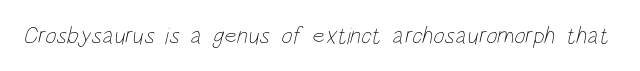
{"bold": "no", "underline": "no", "letter_spacing": "normal", "letter_spacing_em": 0.0, "glyph_px": 24}
